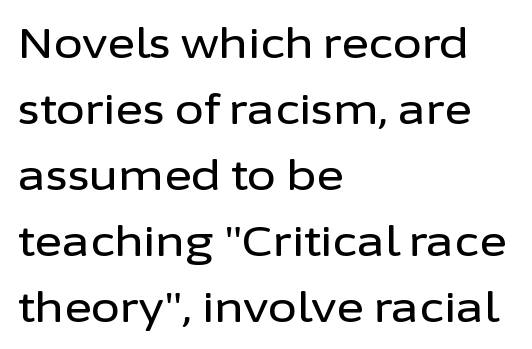
{"serif": "no", "italic": "no", "width": "normal", "stroke_contrast": "low", "x_height": "medium", "monospaced": "no", "underline": "no", "align": "left", "line_spacing": "normal", "line_spacing_ratio": 1.57, "letter_spacing": "normal", "letter_spacing_em": 0.0, "glyph_px": 42}
